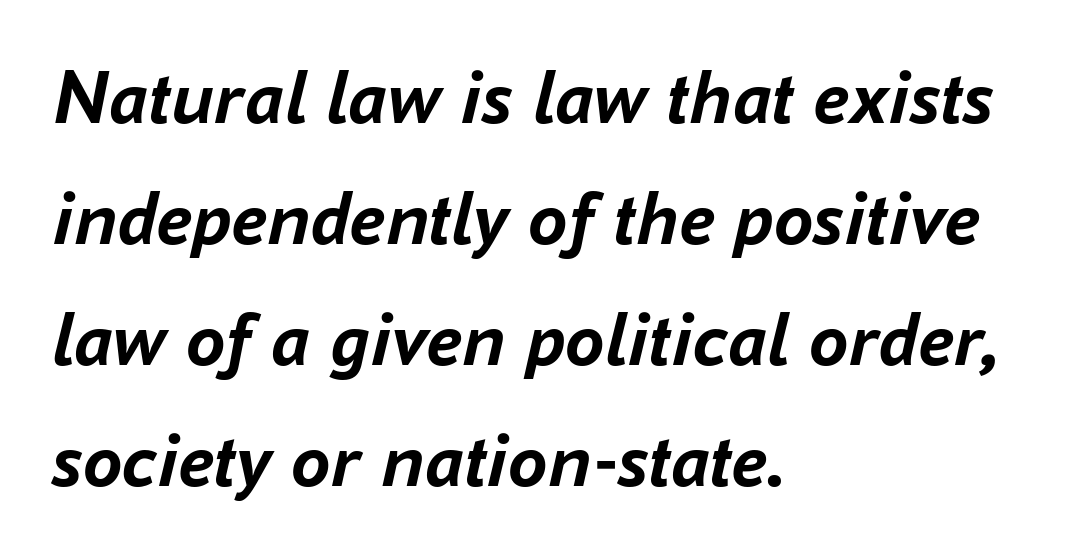
Q: Is the text bold? A: Yes.
Q: Is the text italic (slanted)? A: Yes, it leans right by about 16 degrees.
Q: Is the text underlined? A: No.
Q: How is the paragraph aligned? A: Left-aligned.
Q: Is the spacing between letters normal or unusually wide? A: Normal.
Q: Is the spacing between lines tight, normal or loose? A: Normal.
Q: Width (condensed, normal, or wide)? A: Normal.
Q: Stroke contrast? A: Low.
Q: x-height? A: Medium.
Q: Monospaced? A: No.
